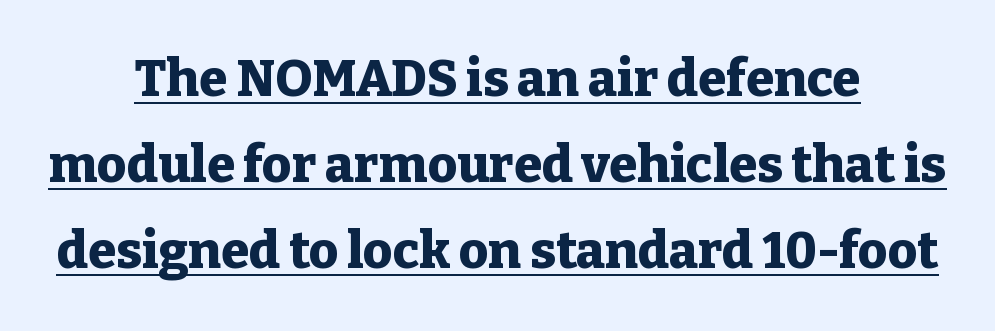
The face used here is proportionally spaced, like ordinary book or web type. You can tell from the footed stems that serif type was used. These lines are centered, leaving both edges ragged. The rendering uses a moderate line-height, typical for paragraphs. Like a heading marked for emphasis, these lines bear an underscore.
